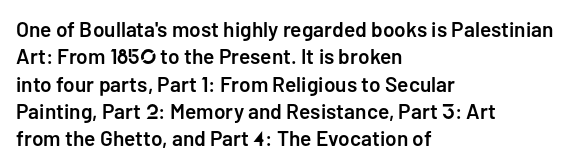
{"italic": "no", "bold": "semi", "underline": "no", "align": "left", "line_spacing": "normal", "line_spacing_ratio": 1.3, "letter_spacing": "normal", "letter_spacing_em": 0.0, "glyph_px": 21}
